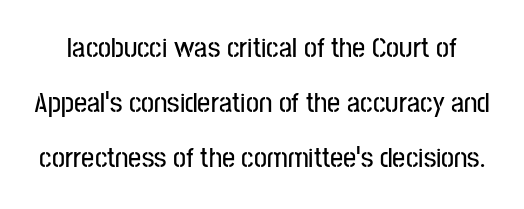
Q: Is the text italic (slanted)? A: No, it is upright.
Q: Is the typeface a serif or a sans-serif typeface? A: Sans-serif.
Q: Is the text underlined? A: No.
Q: Is the spacing between letters normal or unusually wide? A: Normal.
Q: Is the spacing between lines tight, normal or loose? A: Loose.
Q: Width (condensed, normal, or wide)? A: Condensed.
Q: Stroke contrast? A: Low.
Q: x-height? A: Medium.
Q: Monospaced? A: No.
